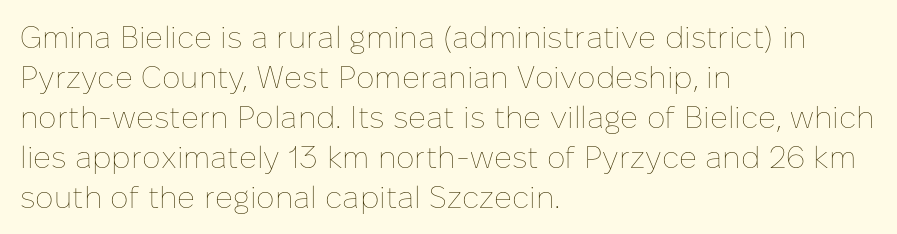
Is the stroke heavy? The answer is a plain regular-or-lighter. The typography opts for an upright posture over an oblique one. One-word summary of the alignment: left. Do the characters align in a grid? No, the font is proportional. Each row of text sits above clean, open space. Inter-character spacing is left at the font's built-in metrics.
